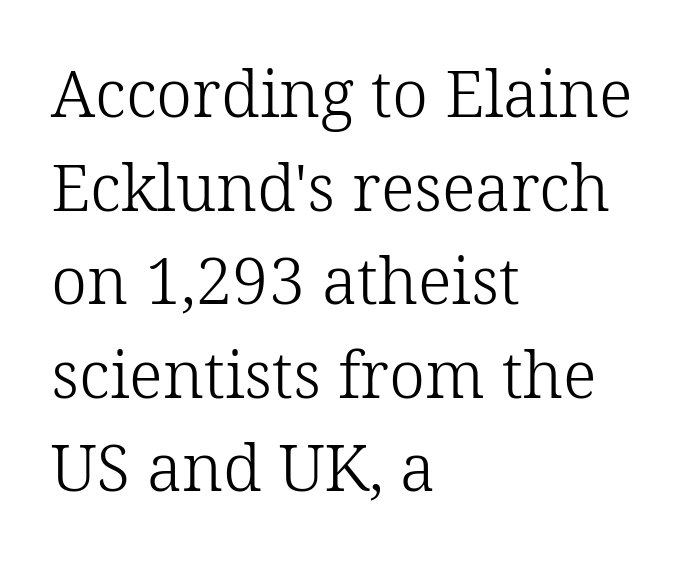
The image shows 65 px light serif type, upright; set left-aligned, normal line spacing (1.44x), normal letter spacing, not underlined; low stroke contrast and a medium x-height.
